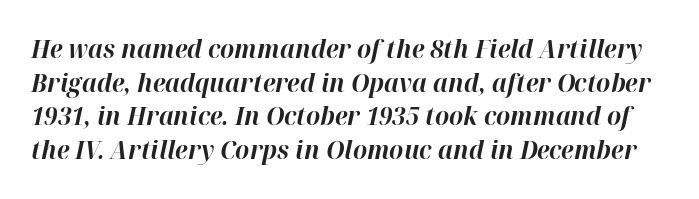
Q: Is the text bold? A: Yes.
Q: Is the text italic (slanted)? A: Yes, it leans right by about 12 degrees.
Q: Is the text underlined? A: No.
Q: Is the spacing between letters normal or unusually wide? A: Normal.
Q: Is the spacing between lines tight, normal or loose? A: Normal.
